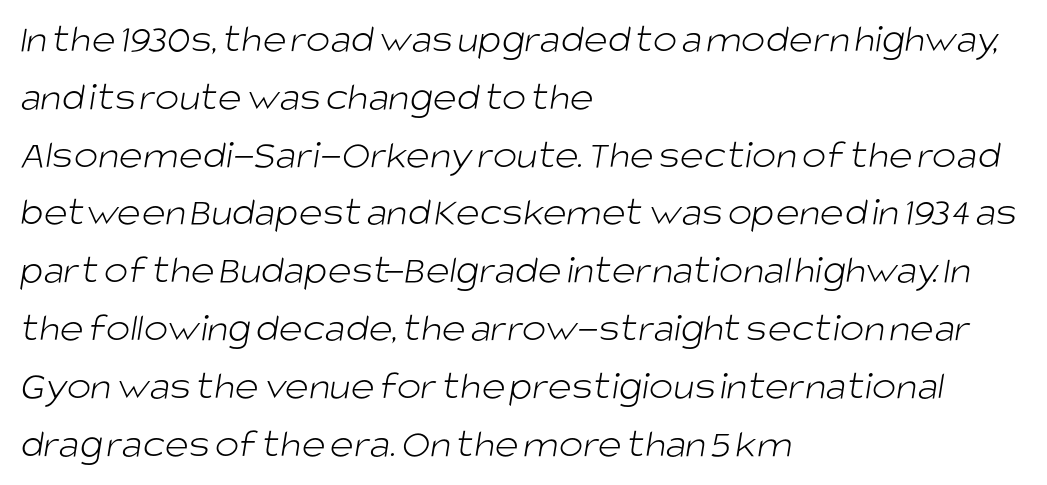
Q: Is the text bold? A: No.
Q: Is the typeface a serif or a sans-serif typeface? A: Sans-serif.
Q: Is the text underlined? A: No.
Q: How is the paragraph aligned? A: Left-aligned.
Q: Is the spacing between letters normal or unusually wide? A: Normal.
Q: Is the spacing between lines tight, normal or loose? A: Normal.
Q: Width (condensed, normal, or wide)? A: Normal.
Q: Stroke contrast? A: Low.
Q: x-height? A: Large.
Q: Monospaced? A: No.
